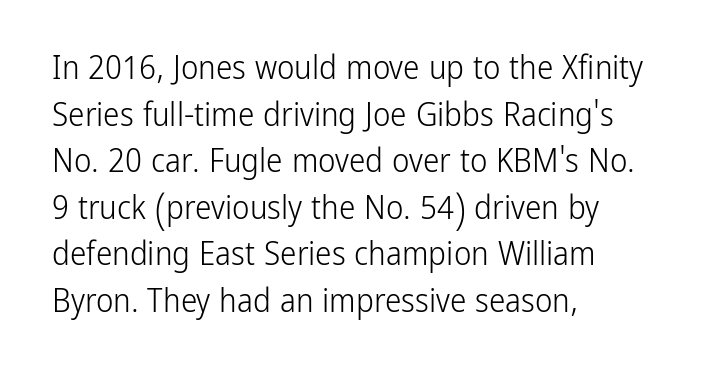
Regular leading. The characters are drawn with everyday or finer stroke widths. Posture: vertical. Unlike a traditional serif, this face leaves its strokes unadorned. Varying glyph widths throughout — classic text-font behaviour.
